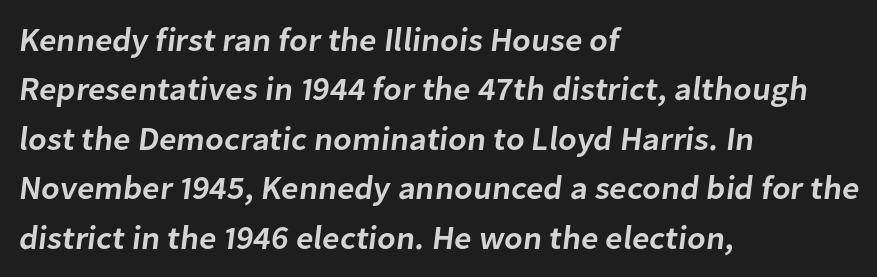
Q: Is the text bold? A: Semi-bold.
Q: Is the typeface a serif or a sans-serif typeface? A: Sans-serif.
Q: Is the text underlined? A: No.
Q: How is the paragraph aligned? A: Left-aligned.
Q: Is the spacing between letters normal or unusually wide? A: Normal.
Q: Is the spacing between lines tight, normal or loose? A: Normal.
Q: Width (condensed, normal, or wide)? A: Normal.
Q: Stroke contrast? A: Low.
Q: x-height? A: Medium.
Q: Monospaced? A: No.
